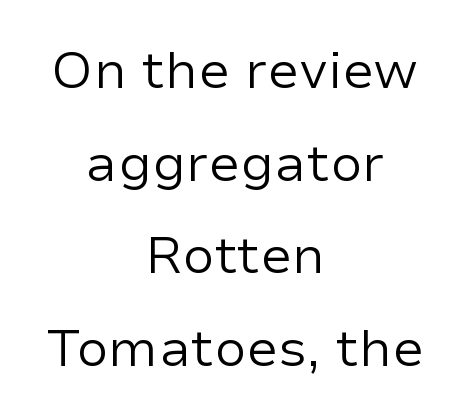
The image shows 52 px regular-weight sans-serif type, upright; set centered, line spacing 1.78x, normal letter spacing, not underlined; low stroke contrast and a medium x-height.
